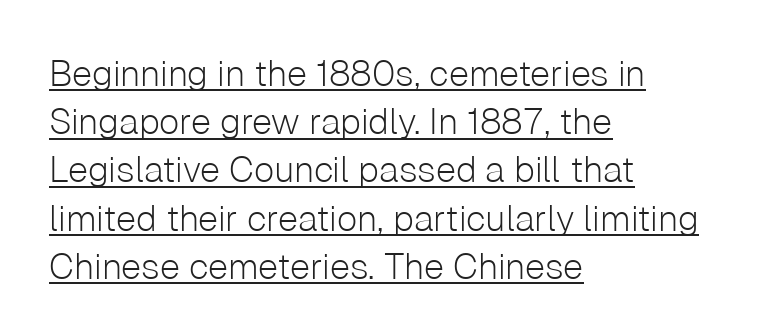
The image shows 36 px light sans-serif type, upright; set left-aligned, normal line spacing (1.34x), normal letter spacing, underlined; low stroke contrast and a medium x-height.
